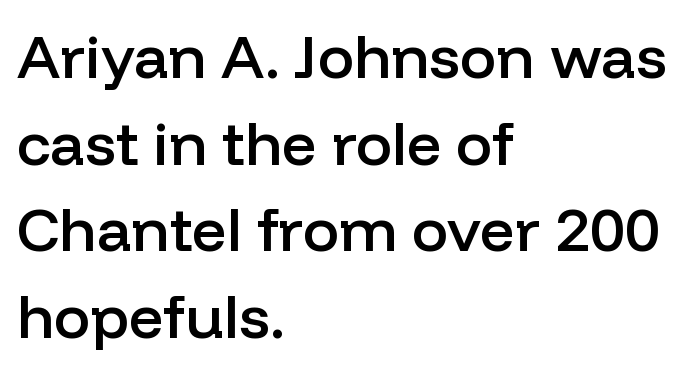
Q: Is the text bold? A: Semi-bold.
Q: Is the text italic (slanted)? A: No, it is upright.
Q: Is the typeface a serif or a sans-serif typeface? A: Sans-serif.
Q: Is the text underlined? A: No.
Q: How is the paragraph aligned? A: Left-aligned.
Q: Is the spacing between letters normal or unusually wide? A: Normal.
Q: Is the spacing between lines tight, normal or loose? A: Normal.
Q: Width (condensed, normal, or wide)? A: Normal.
Q: Stroke contrast? A: Low.
Q: x-height? A: Medium.
Q: Monospaced? A: No.
